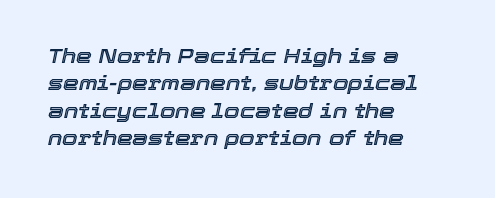
{"italic": "yes", "lean": "right", "slant_degrees": 12, "underline": "no", "align": "left", "line_spacing": "normal", "line_spacing_ratio": 1.37, "letter_spacing": "normal", "letter_spacing_em": 0.0, "glyph_px": 20}
